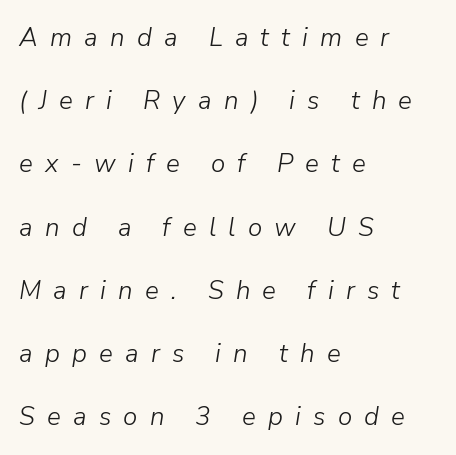
The image shows 26 px text type, italic (leaning right); set left-aligned, loose line spacing (2.43x), unusually wide letter spacing (+0.47 em), not underlined.
